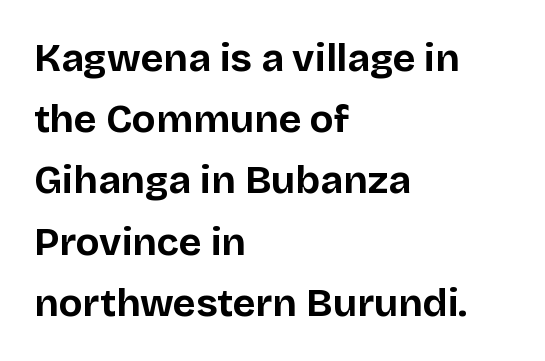
Thick stems and heavy bowls — unmistakably bold. To sum up the face: it is a sans, with no serifs. In CSS terms this would be text-align: left. Vertical strokes here are truly vertical. Tracking value appears to be zero — textbook default spacing.
